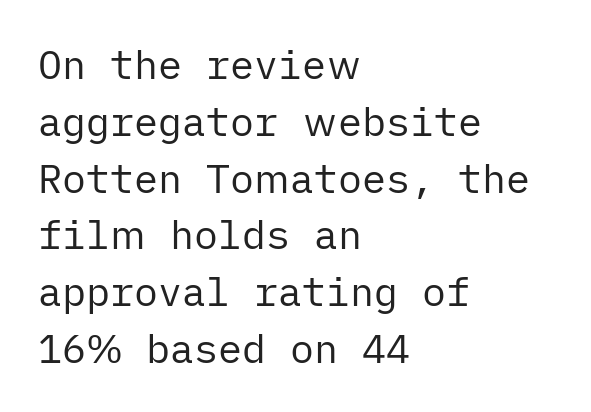
Q: Is the text bold? A: No.
Q: Is the text italic (slanted)? A: No, it is upright.
Q: Is the typeface a serif or a sans-serif typeface? A: Sans-serif.
Q: Is the text underlined? A: No.
Q: How is the paragraph aligned? A: Left-aligned.
Q: Is the spacing between letters normal or unusually wide? A: Normal.
Q: Is the spacing between lines tight, normal or loose? A: Normal.
Q: Width (condensed, normal, or wide)? A: Normal.
Q: Stroke contrast? A: Low.
Q: x-height? A: Medium.
